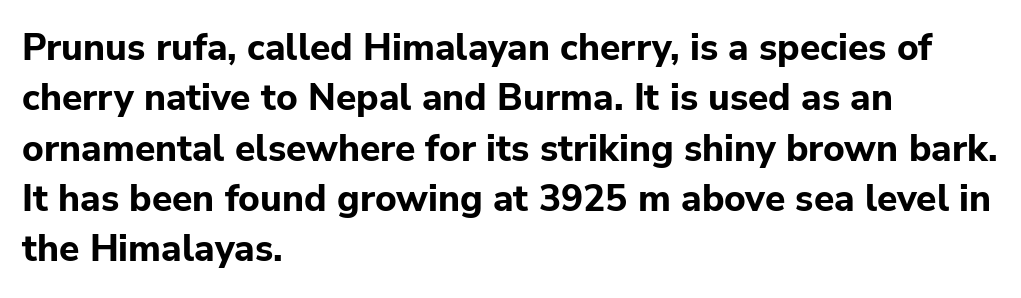
{"serif": "no", "italic": "no", "bold": "yes", "weight": "bold", "width": "normal", "stroke_contrast": "low", "x_height": "medium", "monospaced": "no", "underline": "no", "align": "left", "line_spacing": "normal", "line_spacing_ratio": 1.36, "letter_spacing": "normal", "letter_spacing_em": 0.0, "glyph_px": 37}
